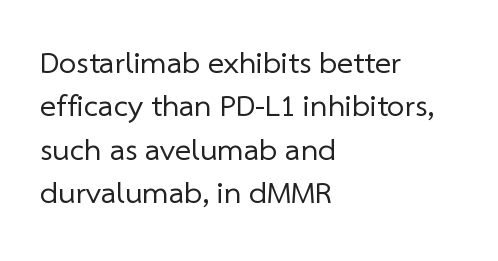
Q: Is the text bold? A: No.
Q: Is the typeface a serif or a sans-serif typeface? A: Sans-serif.
Q: Is the text underlined? A: No.
Q: How is the paragraph aligned? A: Left-aligned.
Q: Is the spacing between letters normal or unusually wide? A: Normal.
Q: Is the spacing between lines tight, normal or loose? A: Normal.
Q: Width (condensed, normal, or wide)? A: Normal.
Q: Stroke contrast? A: Low.
Q: x-height? A: Medium.
Q: Monospaced? A: No.
